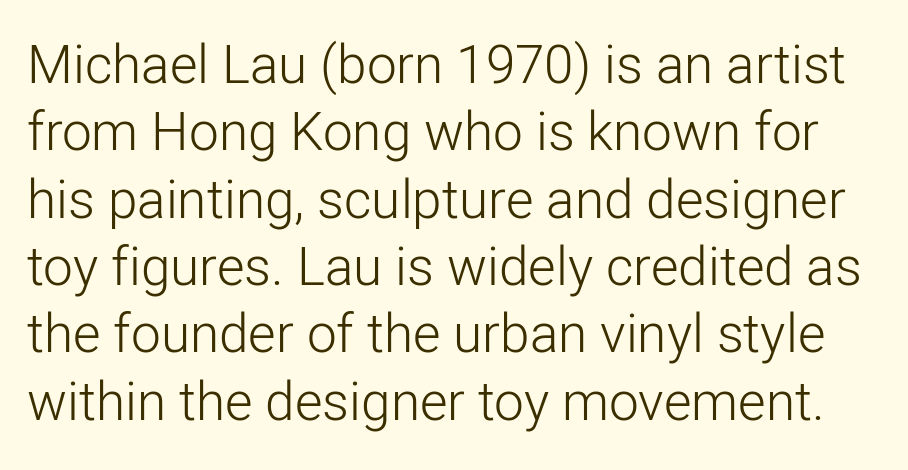
The image shows 53 px light sans-serif type, upright; set normal line spacing (1.27x), normal letter spacing, not underlined; low stroke contrast and a medium x-height.
